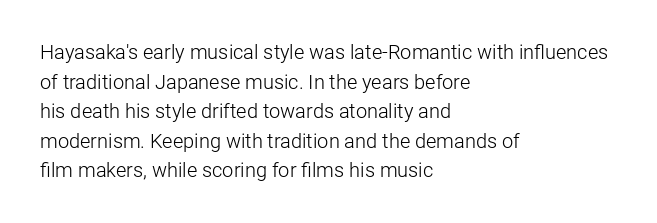
{"italic": "no", "bold": "no", "underline": "no", "align": "left", "line_spacing": "normal", "line_spacing_ratio": 1.48, "letter_spacing": "normal", "letter_spacing_em": 0.0, "glyph_px": 20}
